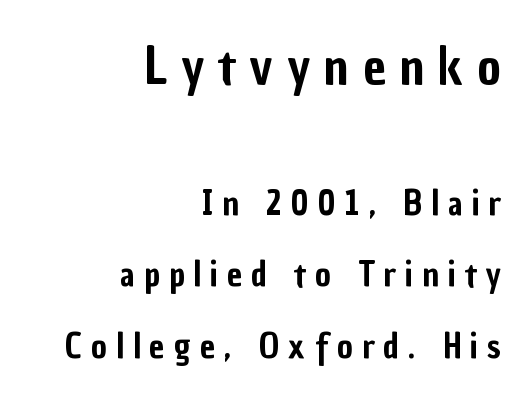
Q: Is the text italic (slanted)? A: No, it is upright.
Q: Is the typeface a serif or a sans-serif typeface? A: Sans-serif.
Q: Is the text underlined? A: No.
Q: How is the paragraph aligned? A: Right-aligned.
Q: Is the spacing between letters normal or unusually wide? A: Unusually wide.
Q: Is the spacing between lines tight, normal or loose? A: Loose.
Q: Which block of text is set in a larger size, the first (top) or the second (bottom)? A: The first (top) one.
Q: Width (condensed, normal, or wide)? A: Condensed.
Q: Stroke contrast? A: Low.
Q: x-height? A: Medium.
Q: Monospaced? A: No.
